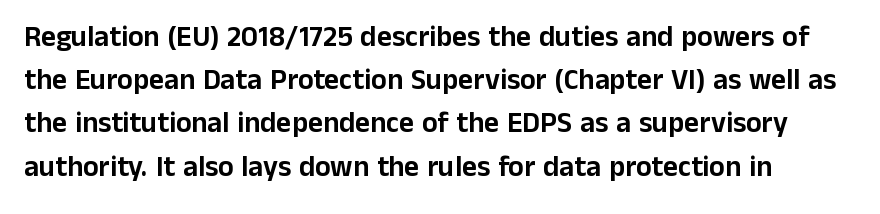
The text was rendered using a sans face with plain stroke endings. Every row of glyphs begins at an identical x-position on the left. Tracking here is standard; glyphs follow each other at the usual distance. Style check: upright.
